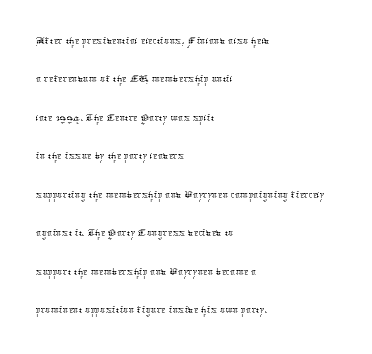
The image shows 26 px text type, upright; set left-aligned, normal line spacing (1.48x), normal letter spacing, not underlined.
